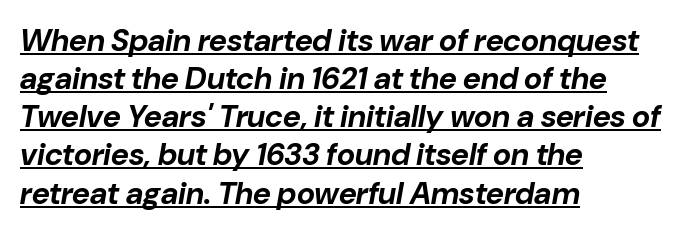
Q: Is the text bold? A: Yes.
Q: Is the text italic (slanted)? A: Yes, it leans right by about 10 degrees.
Q: Is the text underlined? A: Yes.
Q: How is the paragraph aligned? A: Left-aligned.
Q: Is the spacing between letters normal or unusually wide? A: Normal.
Q: Width (condensed, normal, or wide)? A: Normal.
Q: Stroke contrast? A: Low.
Q: x-height? A: Medium.
Q: Monospaced? A: No.
